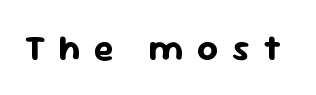
The designer went with a sans here, leaving each stem footless. No word sits above an underline. The face used here is rendered with a markedly widened letterfit. Rendered with straight, roman letterforms. The strokes are fattened all the way to bold.
